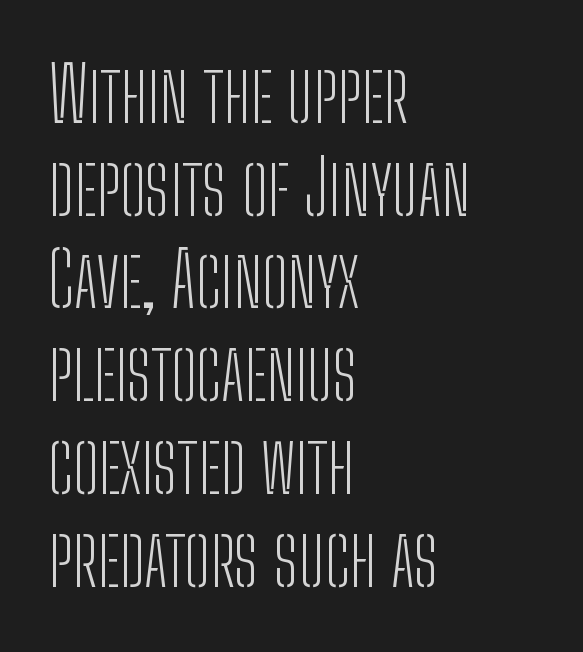
The image shows 76 px light, condensed sans-serif type, upright; set left-aligned, line spacing 1.22x, normal letter spacing, not underlined; low stroke contrast and a medium x-height.
